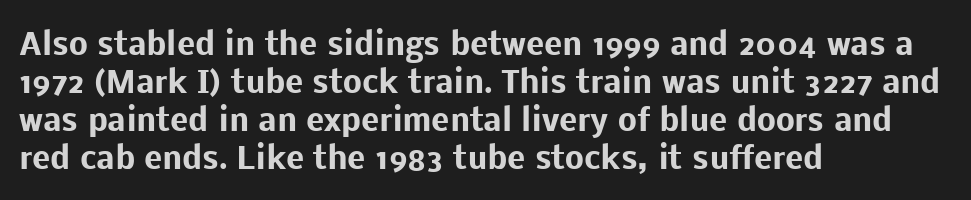
Q: Is the text bold? A: Yes.
Q: Is the text italic (slanted)? A: No, it is upright.
Q: Is the typeface a serif or a sans-serif typeface? A: Sans-serif.
Q: Is the text underlined? A: No.
Q: How is the paragraph aligned? A: Left-aligned.
Q: Is the spacing between letters normal or unusually wide? A: Normal.
Q: Is the spacing between lines tight, normal or loose? A: Normal.
Q: Width (condensed, normal, or wide)? A: Normal.
Q: Stroke contrast? A: Low.
Q: x-height? A: Medium.
Q: Monospaced? A: No.
